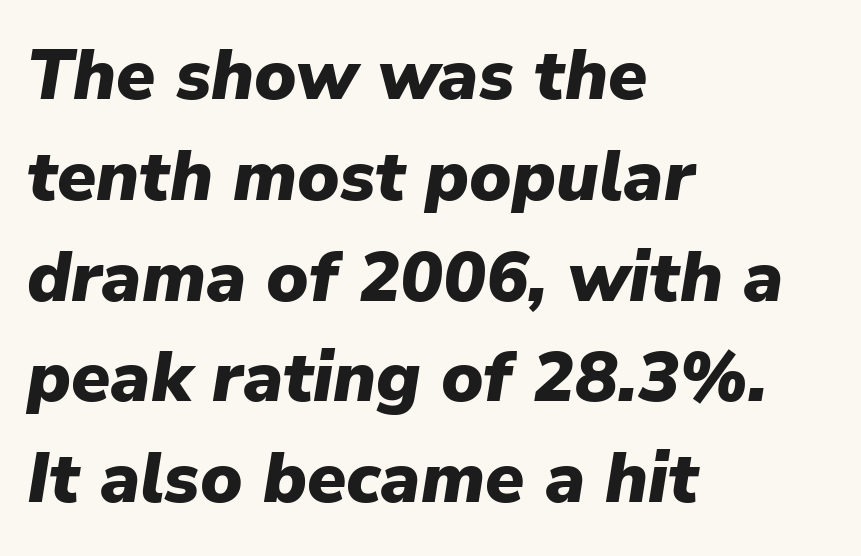
{"italic": "yes", "lean": "right", "slant_degrees": 9, "bold": "yes", "weight": "heavy", "width": "normal", "stroke_contrast": "low", "x_height": "medium", "monospaced": "no", "underline": "no", "align": "left", "line_spacing": "normal", "line_spacing_ratio": 1.42, "letter_spacing": "normal", "letter_spacing_em": 0.0, "glyph_px": 71}
